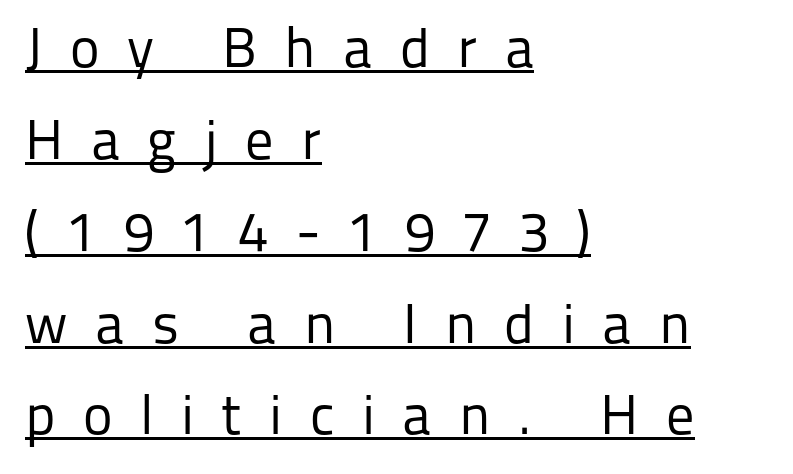
{"serif": "no", "italic": "no", "bold": "no", "weight": "regular", "width": "normal", "stroke_contrast": "low", "x_height": "medium", "monospaced": "no", "underline": "yes", "align": "left", "line_spacing": "normal", "line_spacing_ratio": 1.64, "letter_spacing": "wide", "letter_spacing_em": 0.49, "glyph_px": 56}
